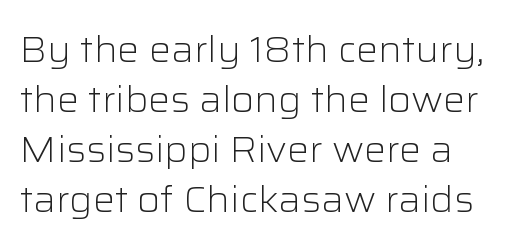
The image shows 37 px light sans-serif type, upright; set left-aligned, normal line spacing (1.35x), normal letter spacing, not underlined; low stroke contrast and a medium x-height.
